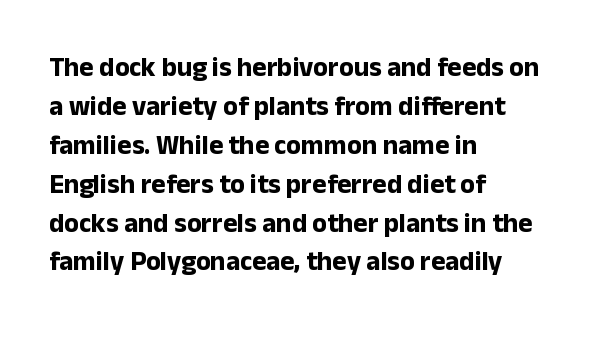
{"italic": "no", "bold": "yes", "underline": "no", "align": "left", "line_spacing": "normal", "line_spacing_ratio": 1.44, "letter_spacing": "normal", "letter_spacing_em": 0.0, "glyph_px": 27}
